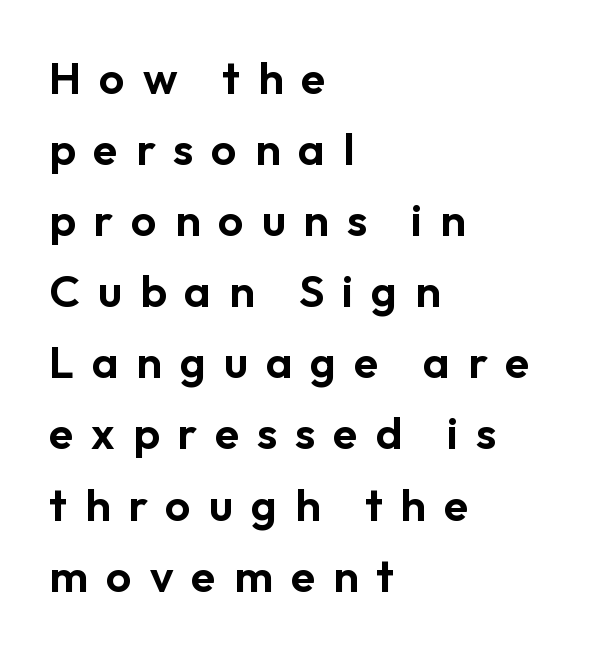
{"serif": "no", "italic": "no", "width": "normal", "stroke_contrast": "low", "x_height": "medium", "monospaced": "no", "underline": "no", "align": "left", "line_spacing": "normal", "line_spacing_ratio": 1.58, "letter_spacing": "wide", "letter_spacing_em": 0.4, "glyph_px": 45}
